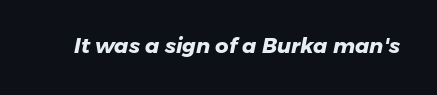
The image shows 21 px bold type; set normal letter spacing, not underlined.
